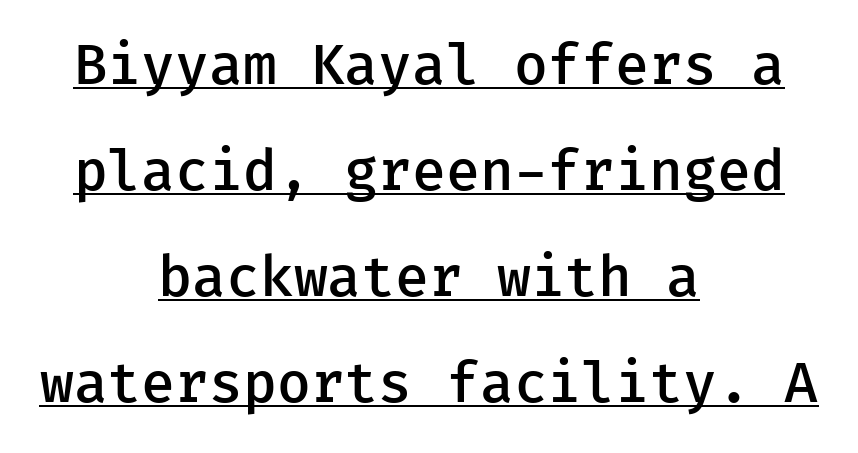
{"serif": "no", "italic": "no", "bold": "semi", "weight": "semibold", "width": "normal", "stroke_contrast": "low", "x_height": "medium", "monospaced": "yes", "underline": "yes", "align": "center", "line_spacing": "loose", "line_spacing_ratio": 1.93, "letter_spacing": "normal", "letter_spacing_em": 0.0, "glyph_px": 55}
